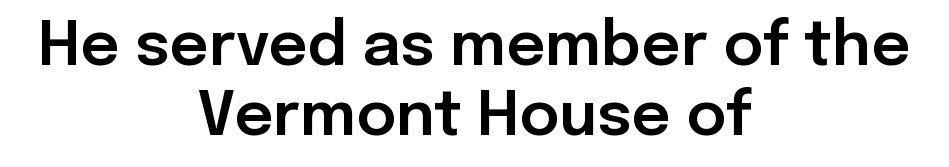
{"serif": "no", "italic": "no", "width": "normal", "stroke_contrast": "low", "x_height": "medium", "monospaced": "no", "underline": "no", "align": "center", "line_spacing": "tight", "line_spacing_ratio": 1.15, "letter_spacing": "normal", "letter_spacing_em": 0.0, "glyph_px": 61}
